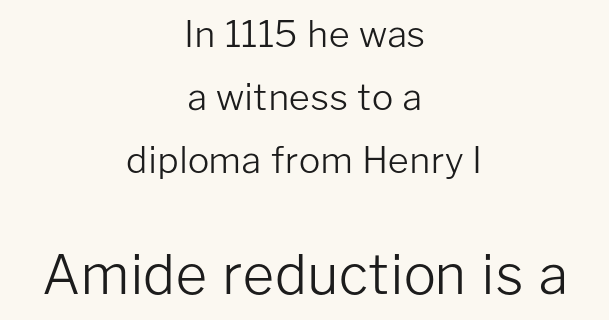
Is the letter spacing exaggerated? No — it looks like the ordinary default. The letterforms sit at book weight or below. Posture: vertical. You could not count columns in this text — the font is proportionally spaced. Regarding serifs, this sample does without them. The whitespace from short lines is split evenly between both sides.
